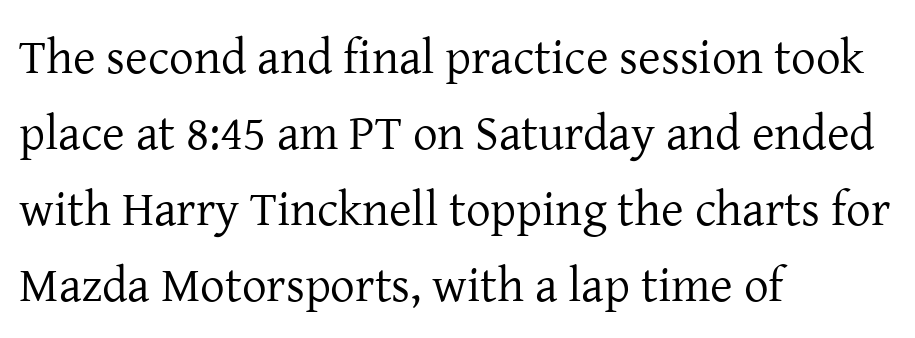
{"serif": "yes", "italic": "no", "bold": "no", "weight": "regular", "width": "normal", "stroke_contrast": "low", "x_height": "medium", "monospaced": "no", "underline": "no", "align": "left", "line_spacing": "normal", "line_spacing_ratio": 1.55, "letter_spacing": "normal", "letter_spacing_em": 0.0, "glyph_px": 49}
